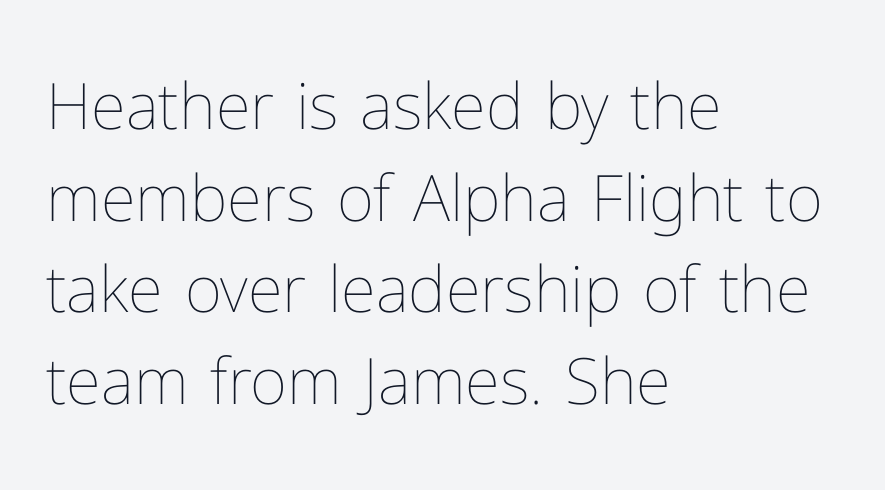
Q: Is the text bold? A: No.
Q: Is the text italic (slanted)? A: No, it is upright.
Q: Is the text underlined? A: No.
Q: How is the paragraph aligned? A: Left-aligned.
Q: Is the spacing between letters normal or unusually wide? A: Normal.
Q: Is the spacing between lines tight, normal or loose? A: Normal.
Q: Width (condensed, normal, or wide)? A: Normal.
Q: Stroke contrast? A: Low.
Q: x-height? A: Medium.
Q: Monospaced? A: No.
